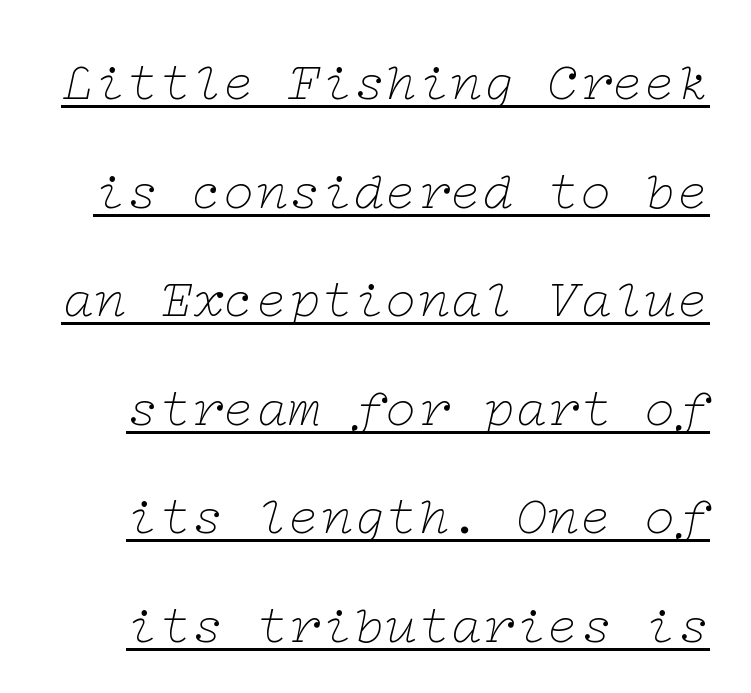
Q: Is the text bold? A: No.
Q: Is the text italic (slanted)? A: Yes, it leans right by about 12 degrees.
Q: Is the typeface a serif or a sans-serif typeface? A: Serif.
Q: Is the text underlined? A: Yes.
Q: Is the spacing between letters normal or unusually wide? A: Normal.
Q: Is the spacing between lines tight, normal or loose? A: Loose.
Q: Width (condensed, normal, or wide)? A: Wide.
Q: Stroke contrast? A: Low.
Q: x-height? A: Medium.
